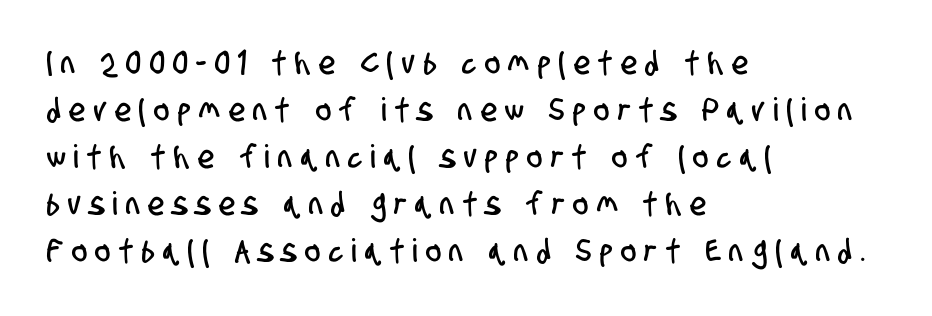
Q: Is the typeface a serif or a sans-serif typeface? A: Sans-serif.
Q: Is the text underlined? A: No.
Q: How is the paragraph aligned? A: Left-aligned.
Q: Is the spacing between letters normal or unusually wide? A: Unusually wide.
Q: Is the spacing between lines tight, normal or loose? A: Normal.
Q: Width (condensed, normal, or wide)? A: Condensed.
Q: Stroke contrast? A: Low.
Q: x-height? A: Large.
Q: Monospaced? A: No.
